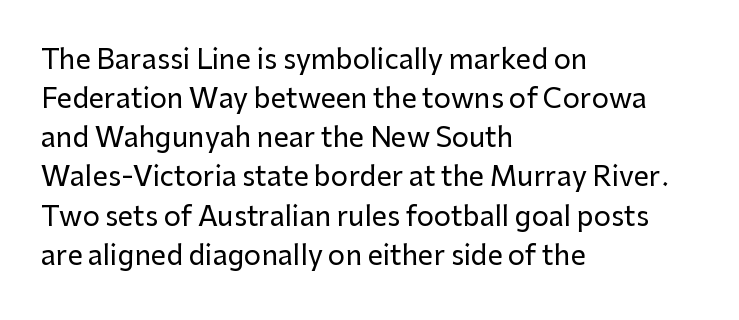
{"italic": "no", "underline": "no", "align": "left", "line_spacing": "normal", "line_spacing_ratio": 1.45, "letter_spacing": "normal", "letter_spacing_em": 0.0, "glyph_px": 27}
